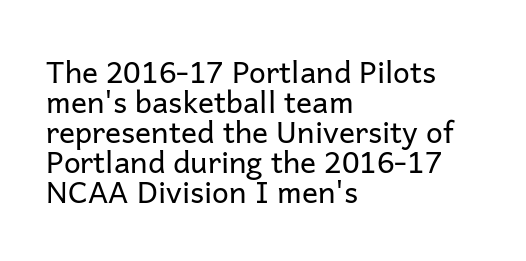
{"serif": "no", "italic": "no", "bold": "no", "weight": "regular", "width": "normal", "stroke_contrast": "low", "x_height": "medium", "monospaced": "no", "underline": "no", "align": "left", "line_spacing": "tight", "line_spacing_ratio": 1.0, "letter_spacing": "normal", "letter_spacing_em": 0.0, "glyph_px": 30}
